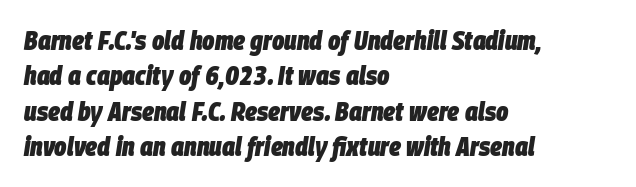
{"italic": "yes", "lean": "right", "slant_degrees": 9, "bold": "yes", "underline": "no", "align": "left", "line_spacing": "normal", "line_spacing_ratio": 1.36, "letter_spacing": "normal", "letter_spacing_em": 0.0, "glyph_px": 26}
